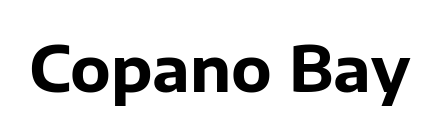
Quick note: not italic, upright. The letters are bold, with thick, heavy strokes. Any mark beneath the type? The region is blank. Here the designer chose a conventional face with non-uniform glyph widths.
